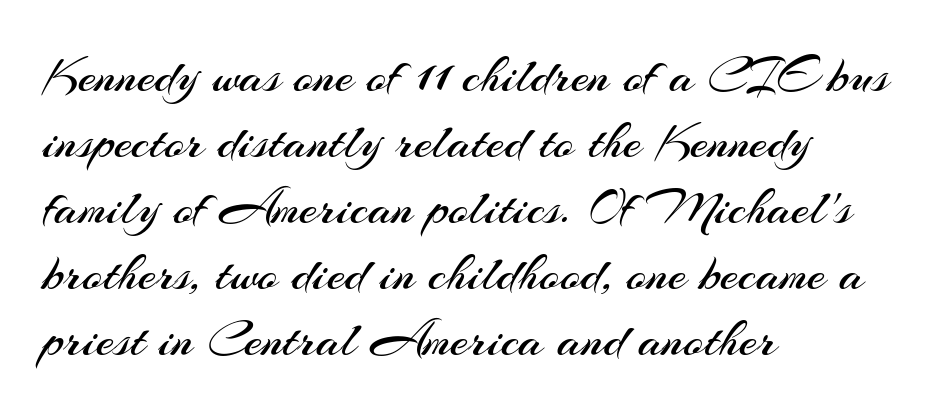
Q: Is the text bold? A: No.
Q: Is the text italic (slanted)? A: Yes.
Q: Is the typeface a serif or a sans-serif typeface? A: Sans-serif.
Q: Is the text underlined? A: No.
Q: How is the paragraph aligned? A: Left-aligned.
Q: Is the spacing between letters normal or unusually wide? A: Normal.
Q: Is the spacing between lines tight, normal or loose? A: Normal.
Q: Width (condensed, normal, or wide)? A: Normal.
Q: Stroke contrast? A: Medium.
Q: x-height? A: Small.
Q: Monospaced? A: No.
